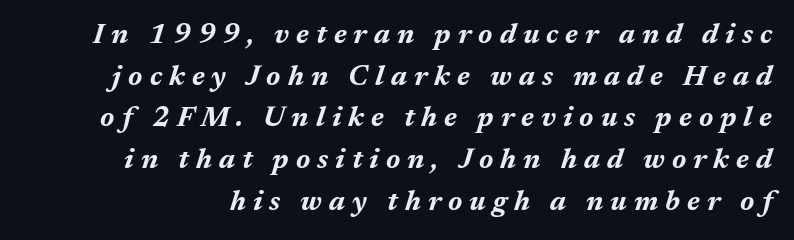
The image shows 28 px bold type, italic (leaning right); set normal line spacing (1.49x), unusually wide letter spacing (+0.25 em), not underlined; medium stroke contrast and a medium x-height.
